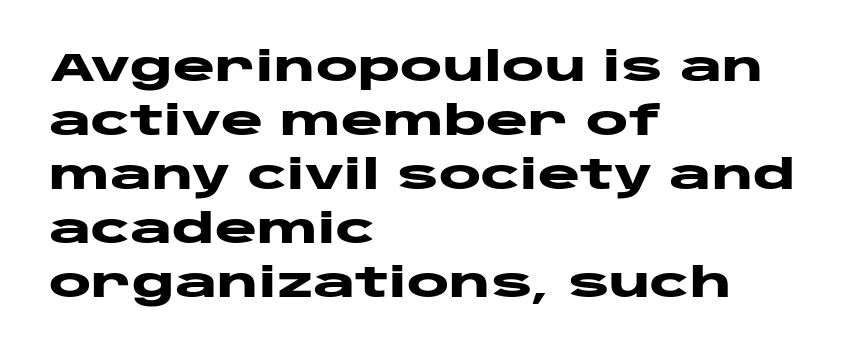
This is the regular roman posture of the typeface. Check under the words: just untouched page. Typographic density is high because the face is bold. These lines are composed in type without serifs.
